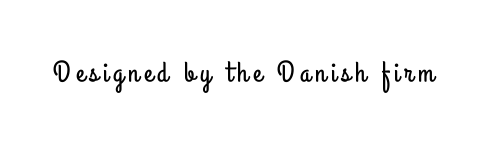
Q: Is the text italic (slanted)? A: No, it is upright.
Q: Is the typeface a serif or a sans-serif typeface? A: Sans-serif.
Q: Is the text underlined? A: No.
Q: Width (condensed, normal, or wide)? A: Condensed.
Q: Stroke contrast? A: Low.
Q: x-height? A: Small.
Q: Monospaced? A: No.
